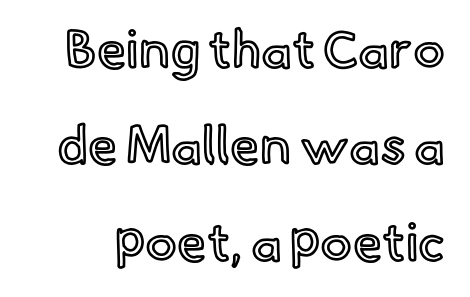
Q: Is the text italic (slanted)? A: No, it is upright.
Q: Is the text underlined? A: No.
Q: Is the spacing between letters normal or unusually wide? A: Normal.
Q: Width (condensed, normal, or wide)? A: Normal.
Q: x-height? A: Small.
Q: Monospaced? A: No.
